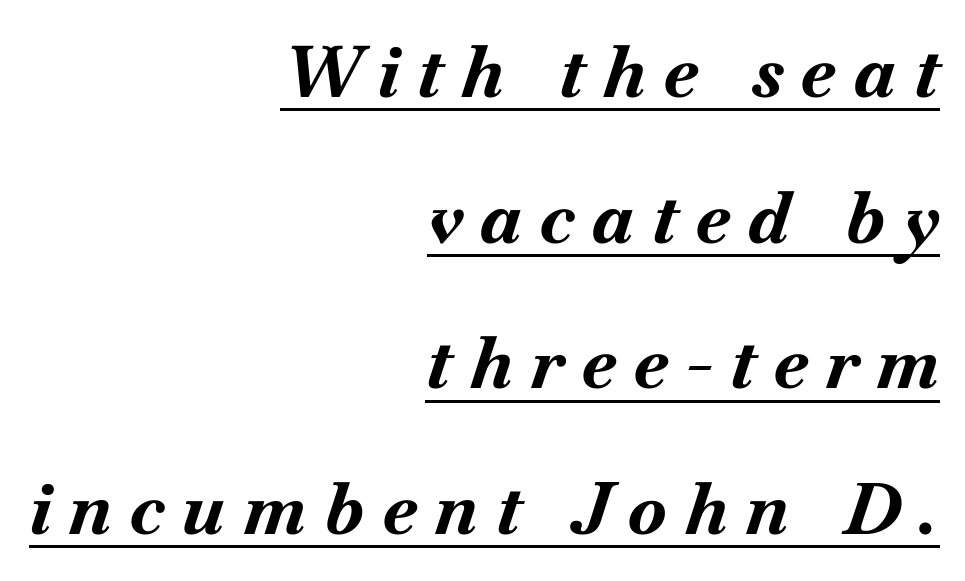
Q: Is the text bold? A: Yes.
Q: Is the text italic (slanted)? A: Yes, it leans right by about 18 degrees.
Q: Is the text underlined? A: Yes.
Q: How is the paragraph aligned? A: Right-aligned.
Q: Is the spacing between letters normal or unusually wide? A: Unusually wide.
Q: Is the spacing between lines tight, normal or loose? A: Loose.
Q: Width (condensed, normal, or wide)? A: Normal.
Q: Stroke contrast? A: Medium.
Q: x-height? A: Small.
Q: Monospaced? A: No.
